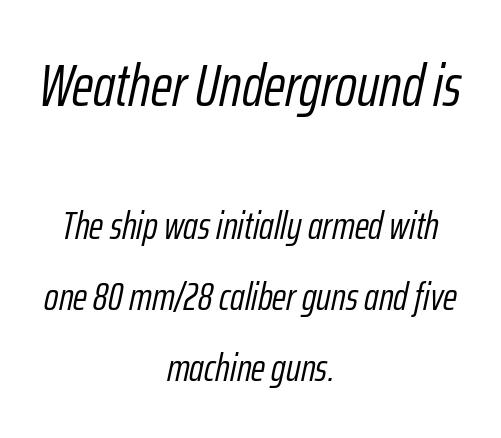
Weight class: somewhere from thin through regular. Note the varied advance widths — an 'i' is clearly narrower than an 'm'. You get the large type first, then a drop to smaller type. The letterforms sit shoulder to shoulder at normal distance.
